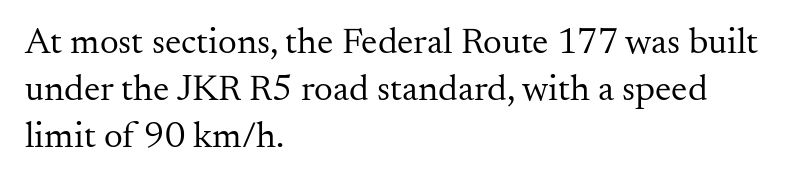
{"serif": "yes", "italic": "no", "bold": "no", "weight": "regular", "width": "normal", "stroke_contrast": "medium", "x_height": "small", "monospaced": "no", "underline": "no", "align": "left", "line_spacing": "normal", "line_spacing_ratio": 1.27, "letter_spacing": "normal", "letter_spacing_em": 0.0, "glyph_px": 37}
